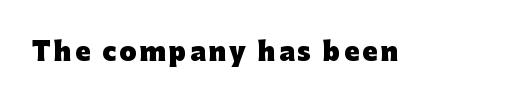
The image shows 25 px bold type, upright; set not underlined.
